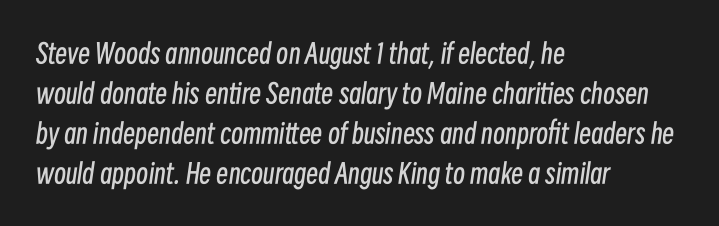
Q: Is the text bold? A: No.
Q: Is the text italic (slanted)? A: Yes, it leans right by about 8 degrees.
Q: Is the text underlined? A: No.
Q: How is the paragraph aligned? A: Left-aligned.
Q: Is the spacing between letters normal or unusually wide? A: Normal.
Q: Is the spacing between lines tight, normal or loose? A: Normal.
